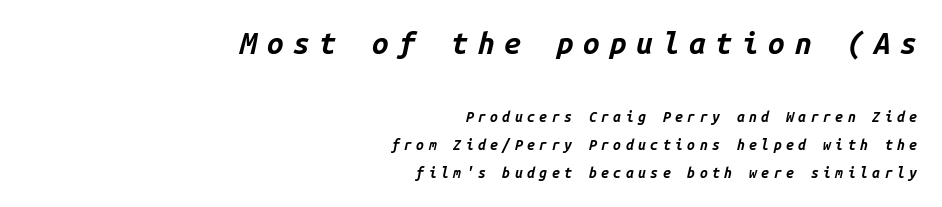
The rendering uses a large line-height, opening up the rows. Typesetter's note: full bold, strokes at maximum text heaviness. These lines were composed using italics. Glance below the letters and you will spot only blank space.
